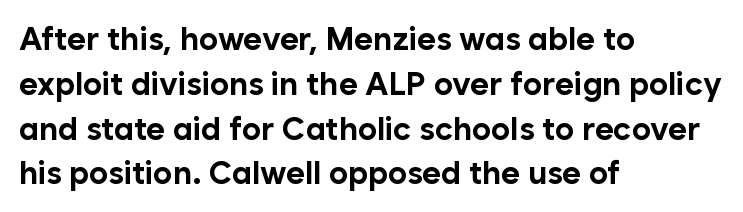
The image shows 32 px bold sans-serif type, upright; set left-aligned, normal line spacing (1.4x), normal letter spacing, not underlined; low stroke contrast and a medium x-height.
